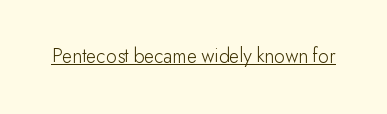
Q: Is the text bold? A: No.
Q: Is the text italic (slanted)? A: No, it is upright.
Q: Is the text underlined? A: Yes.
Q: Is the spacing between letters normal or unusually wide? A: Normal.
